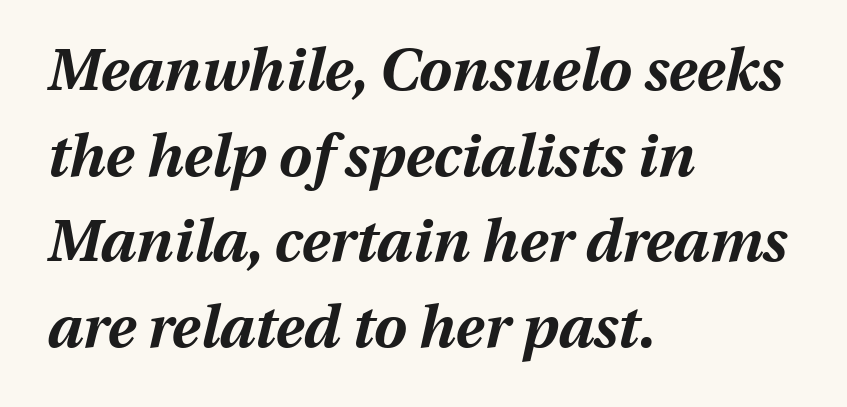
{"italic": "yes", "lean": "right", "slant_degrees": 13, "bold": "yes", "weight": "bold", "width": "normal", "stroke_contrast": "medium", "x_height": "medium", "monospaced": "no", "underline": "no", "align": "left", "line_spacing": "normal", "line_spacing_ratio": 1.45, "letter_spacing": "normal", "letter_spacing_em": 0.0, "glyph_px": 59}
